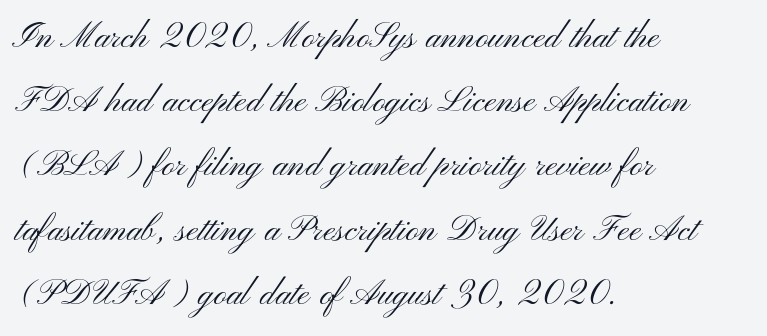
Q: Is the text bold? A: No.
Q: Is the text italic (slanted)? A: Yes.
Q: Is the typeface a serif or a sans-serif typeface? A: Sans-serif.
Q: Is the text underlined? A: No.
Q: How is the paragraph aligned? A: Left-aligned.
Q: Is the spacing between letters normal or unusually wide? A: Normal.
Q: Is the spacing between lines tight, normal or loose? A: Normal.
Q: Width (condensed, normal, or wide)? A: Wide.
Q: Stroke contrast? A: Medium.
Q: x-height? A: Small.
Q: Monospaced? A: No.
